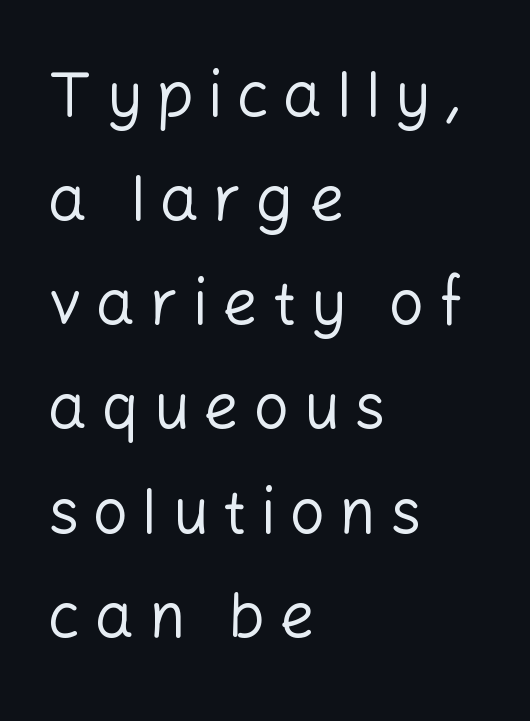
{"serif": "no", "italic": "no", "bold": "no", "weight": "regular", "width": "normal", "stroke_contrast": "low", "x_height": "medium", "monospaced": "no", "underline": "no", "align": "left", "line_spacing": "normal", "line_spacing_ratio": 1.68, "letter_spacing": "wide", "letter_spacing_em": 0.23, "glyph_px": 62}
